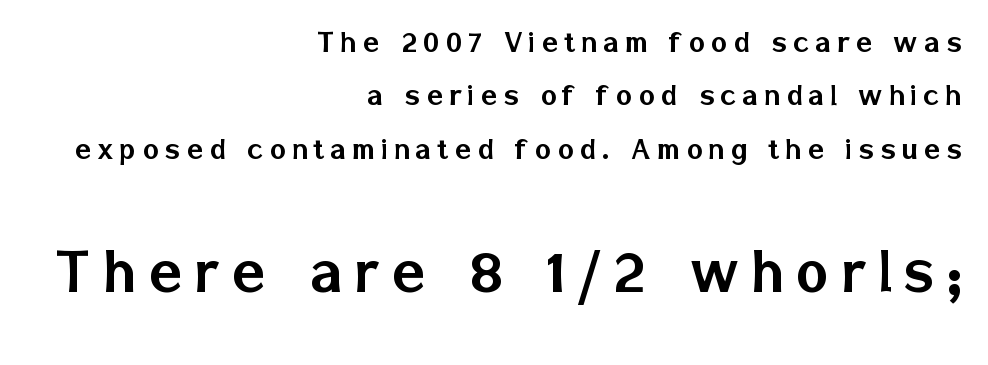
Q: Is the text italic (slanted)? A: No, it is upright.
Q: Is the typeface a serif or a sans-serif typeface? A: Sans-serif.
Q: Is the text underlined? A: No.
Q: How is the paragraph aligned? A: Right-aligned.
Q: Is the spacing between lines tight, normal or loose? A: Normal.
Q: Which block of text is set in a larger size, the first (top) or the second (bottom)? A: The second (bottom) one.
Q: Width (condensed, normal, or wide)? A: Normal.
Q: Stroke contrast? A: Low.
Q: x-height? A: Medium.
Q: Monospaced? A: No.
